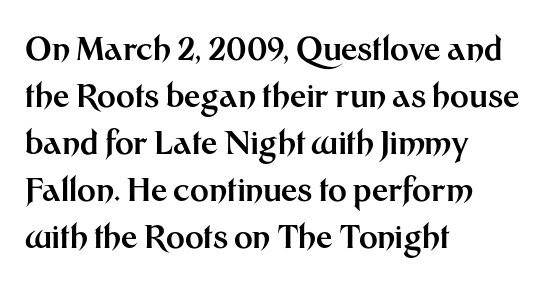
The image shows 32 px bold sans-serif type, upright; set left-aligned, normal line spacing (1.47x), normal letter spacing, not underlined; medium stroke contrast and a medium x-height.
